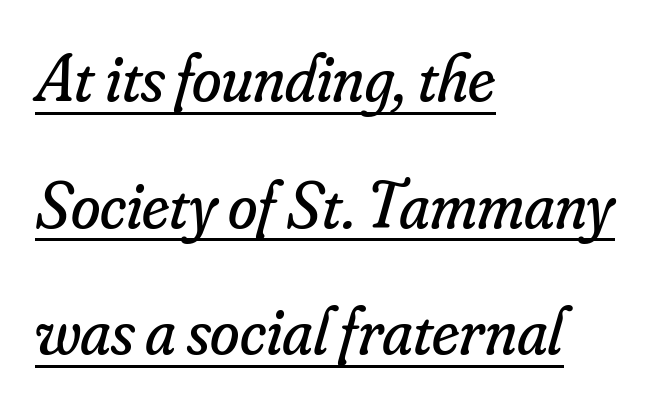
Tracking here is standard; glyphs follow each other at the usual distance. A classic flush-left, rag-right setting is used for this passage. Emphasis is given by a line drawn under the lettering. A typesetter would call this proportional, since set widths differ per character.
